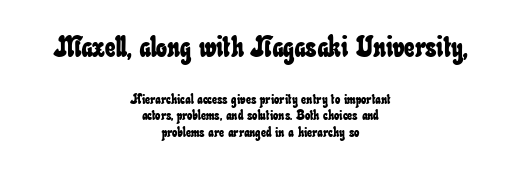
The image shows 29 px condensed type; set centered, line spacing 1.19x, normal letter spacing, not underlined; the first (top) block is 2.07x larger; low stroke contrast and a small x-height.
